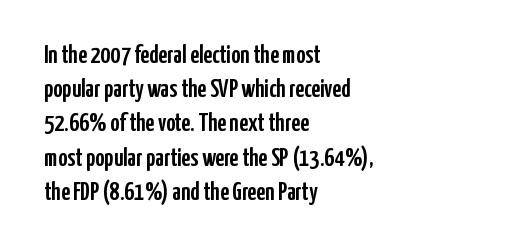
Q: Is the text italic (slanted)? A: No, it is upright.
Q: Is the text underlined? A: No.
Q: How is the paragraph aligned? A: Left-aligned.
Q: Is the spacing between letters normal or unusually wide? A: Normal.
Q: Is the spacing between lines tight, normal or loose? A: Normal.
